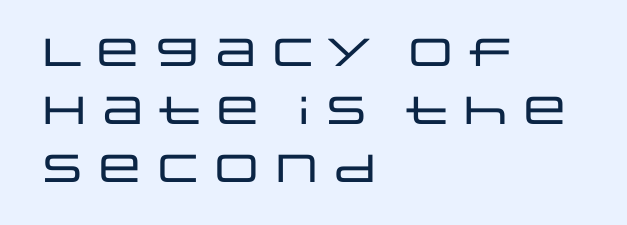
The image shows 39 px wide sans-serif type, upright; set left-aligned, normal line spacing (1.49x), normal letter spacing, not underlined; low stroke contrast and a large x-height.
